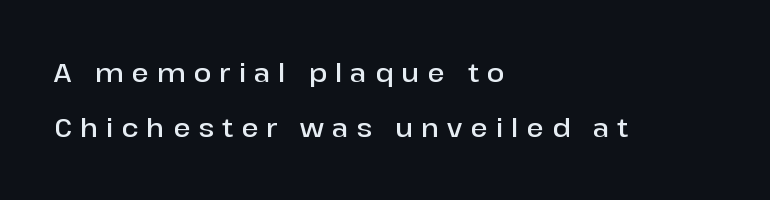
Q: Is the text bold? A: Semi-bold.
Q: Is the text italic (slanted)? A: No, it is upright.
Q: Is the text underlined? A: No.
Q: How is the paragraph aligned? A: Left-aligned.
Q: Is the spacing between letters normal or unusually wide? A: Unusually wide.
Q: Is the spacing between lines tight, normal or loose? A: Loose.
